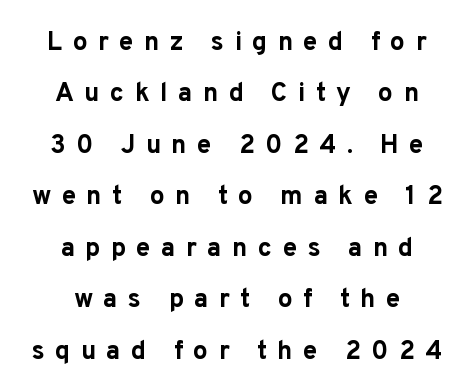
{"italic": "no", "bold": "yes", "underline": "no", "align": "center", "line_spacing": "loose", "line_spacing_ratio": 1.98, "letter_spacing": "wide", "letter_spacing_em": 0.4, "glyph_px": 26}
